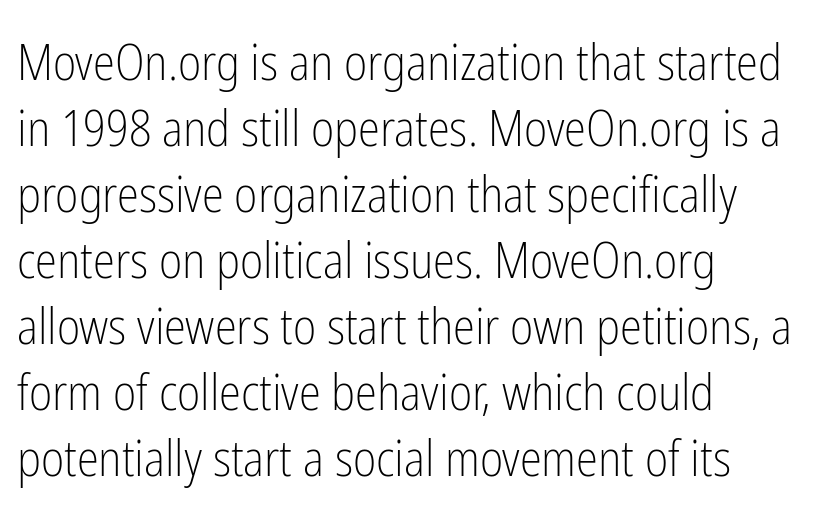
These glyphs show unthickened strokes, regular width or finer. A typesetter would call this zero additional tracking. To sum up the face: it is a sans, with no serifs. Ascenders rise straight up at ninety degrees.
